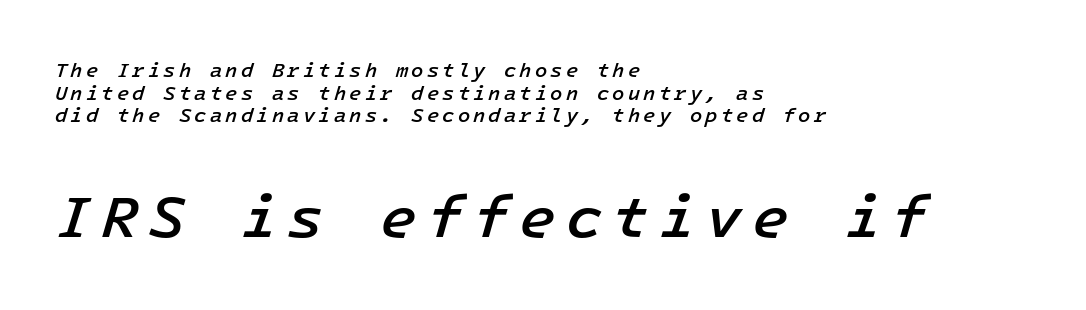
If you drew a ruler down the left edge, every line would touch it. The second block has been scaled up relative to the first. Spacing verdict: monospaced, one width for all characters. This is the in-between weight designers call semibold or demi. Characters are canted at an angle relative to the baseline's perpendicular. The vertical gap from one line to the next is small.
